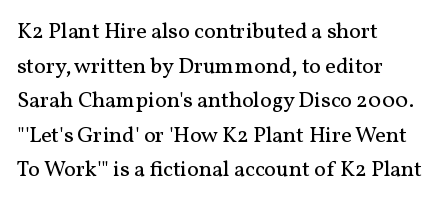
Which margin do the lines hug? The left one — the right edge is uneven. This is roman type, the default non-slanted kind. Summary of vertical rhythm: regular, with standard interline spacing. These glyphs show unthickened strokes, regular width or finer. The rendering keeps characters at their native spacing. The gap between lines stays unmarked.
